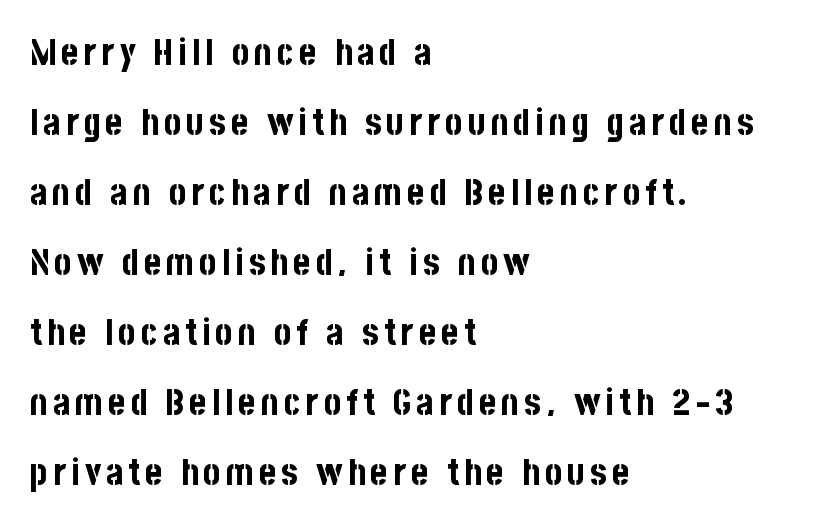
The image shows 37 px bold, condensed sans-serif type, upright; set left-aligned, line spacing 1.89x, not underlined; low stroke contrast and a large x-height.
